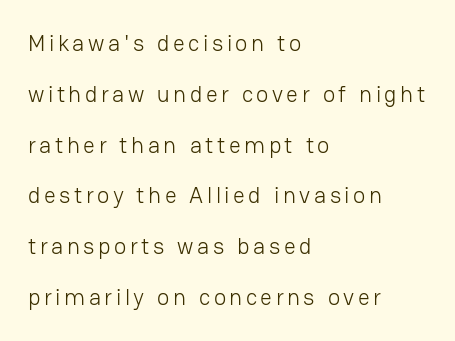
The image shows 23 px text type, upright; set left-aligned, loose line spacing (2.21x), not underlined.
